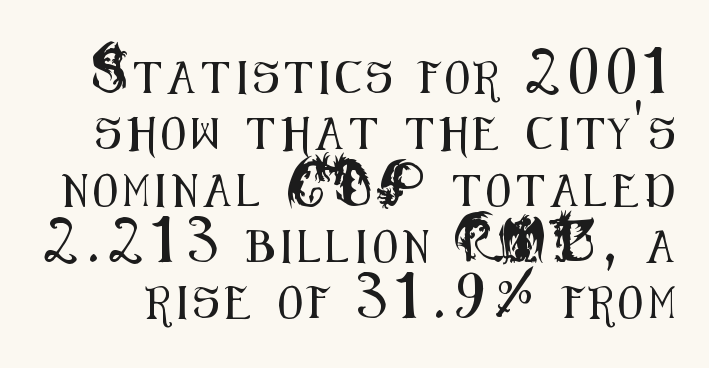
{"serif": "no", "italic": "no", "width": "condensed", "stroke_contrast": "medium", "x_height": "small", "monospaced": "no", "underline": "no", "line_spacing_ratio": 1.76, "glyph_px": 32}
